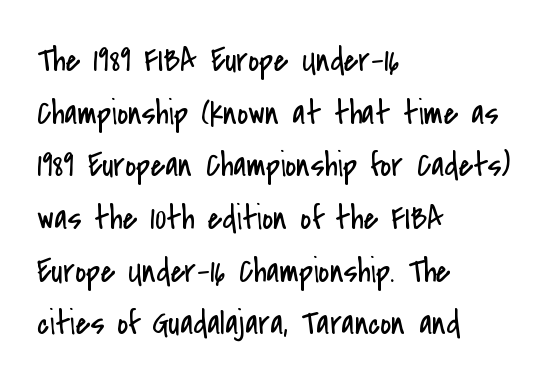
The letters advance in unequal steps, a hallmark of proportional type. Unbolded letterforms with no extra heft. In terms of posture, this sample is upright. Nobody touched the tracking dial on this one.
